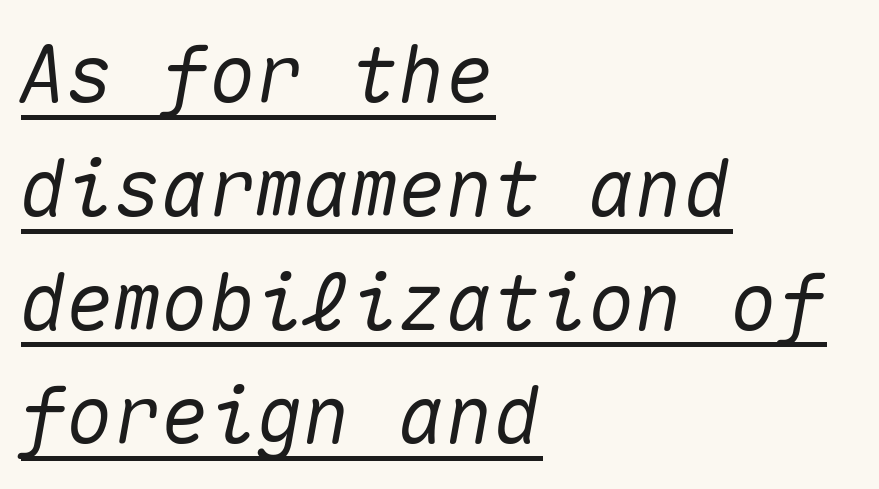
Decoration check: the copy is underlined. Think of a typewriter: that constant character pitch is what you see here. Short and long lines alike share a common starting point at left. The typography opts for an oblique posture over an upright one.
